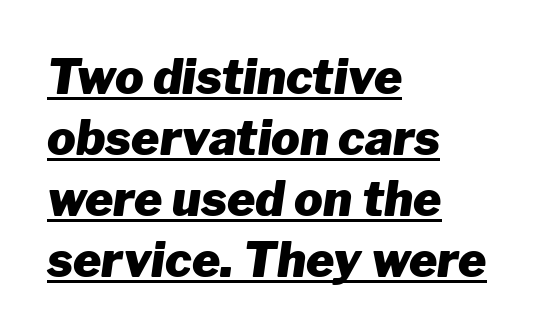
The image shows 48 px heavy type, italic (leaning right); set left-aligned, normal line spacing (1.27x), normal letter spacing, underlined; low stroke contrast and a medium x-height.
